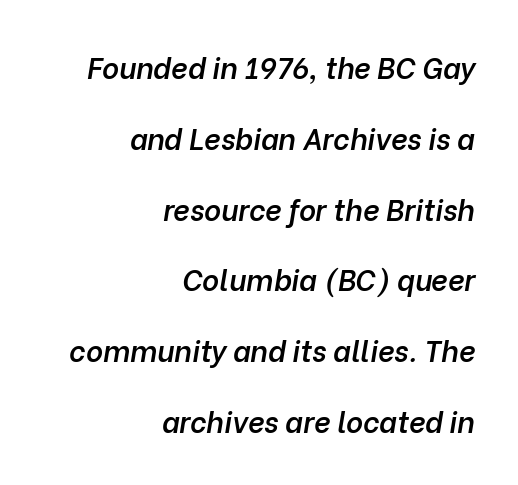
Q: Is the text bold? A: Semi-bold.
Q: Is the text italic (slanted)? A: Yes, it leans right by about 10 degrees.
Q: Is the text underlined? A: No.
Q: How is the paragraph aligned? A: Right-aligned.
Q: Is the spacing between letters normal or unusually wide? A: Normal.
Q: Is the spacing between lines tight, normal or loose? A: Loose.
Q: Width (condensed, normal, or wide)? A: Normal.
Q: Stroke contrast? A: Low.
Q: x-height? A: Medium.
Q: Monospaced? A: No.
